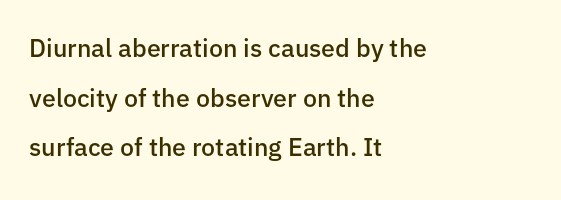
Q: Is the text bold? A: Semi-bold.
Q: Is the text italic (slanted)? A: No, it is upright.
Q: Is the text underlined? A: No.
Q: How is the paragraph aligned? A: Left-aligned.
Q: Is the spacing between letters normal or unusually wide? A: Normal.
Q: Is the spacing between lines tight, normal or loose? A: Loose.
